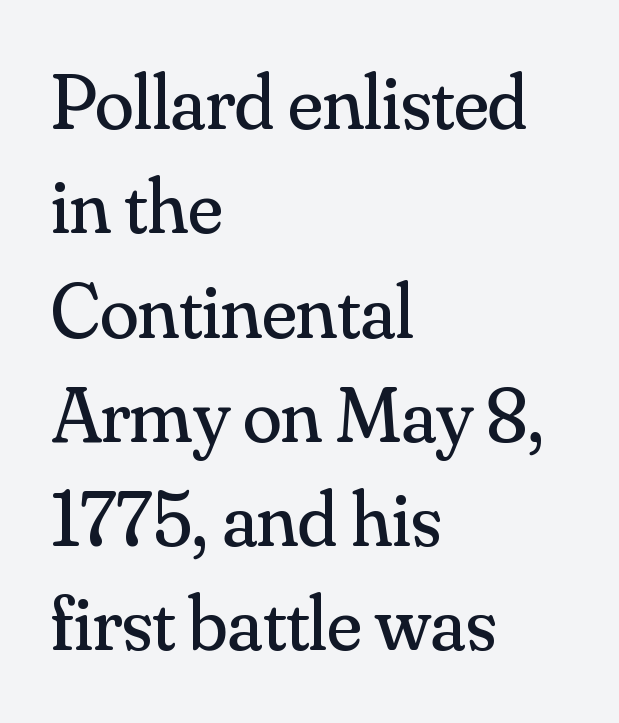
{"serif": "yes", "italic": "no", "bold": "no", "weight": "regular", "width": "normal", "stroke_contrast": "medium", "x_height": "small", "monospaced": "no", "underline": "no", "align": "left", "line_spacing": "normal", "line_spacing_ratio": 1.32, "letter_spacing": "normal", "letter_spacing_em": 0.0, "glyph_px": 79}
